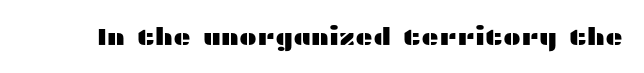
The image shows 24 px text type, upright; set normal letter spacing, not underlined.
